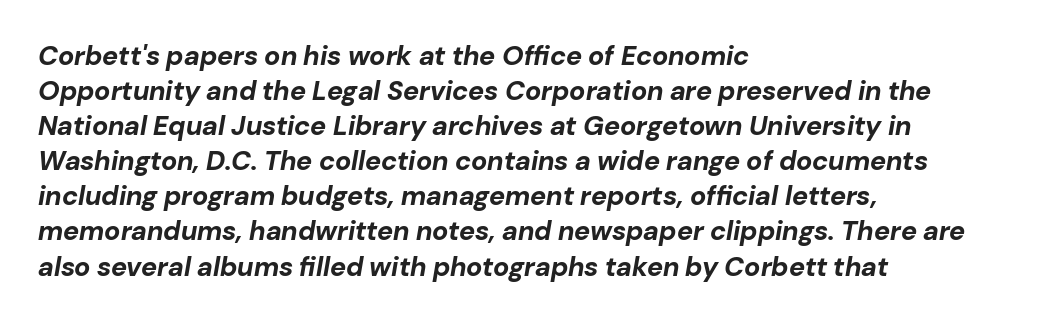
{"italic": "yes", "lean": "right", "slant_degrees": 10, "bold": "yes", "underline": "no", "align": "left", "line_spacing": "normal", "line_spacing_ratio": 1.3, "letter_spacing": "normal", "letter_spacing_em": 0.0, "glyph_px": 27}
